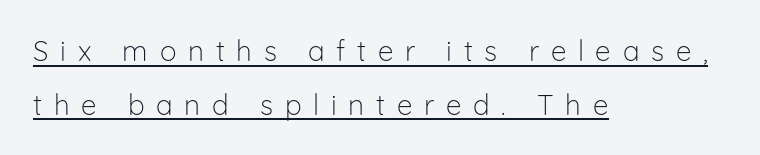
The image shows 28 px light sans-serif type, upright; set left-aligned, loose line spacing (1.92x), unusually wide letter spacing (+0.42 em), underlined; low stroke contrast and a medium x-height.
